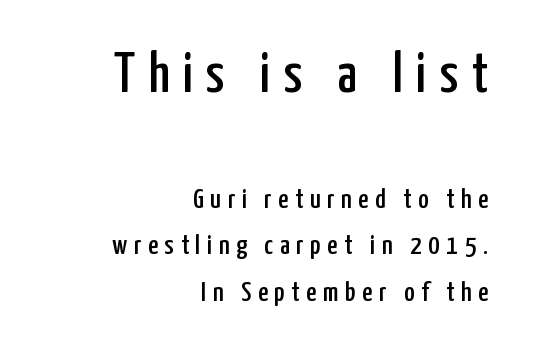
{"serif": "no", "italic": "no", "width": "condensed", "stroke_contrast": "low", "x_height": "medium", "monospaced": "no", "underline": "no", "align": "right", "line_spacing": "normal", "line_spacing_ratio": 1.65, "letter_spacing": "wide", "letter_spacing_em": 0.24, "larger_block": "first", "size_ratio": 2.0, "glyph_px": 56}
